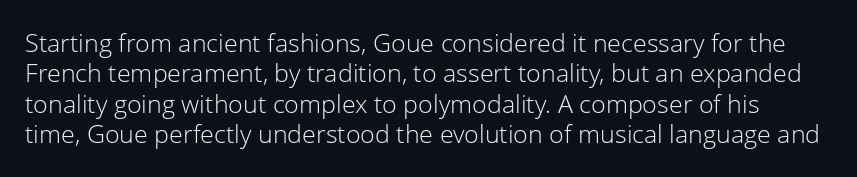
{"italic": "no", "bold": "no", "underline": "no", "line_spacing_ratio": 1.22, "letter_spacing": "normal", "letter_spacing_em": 0.0, "glyph_px": 25}
